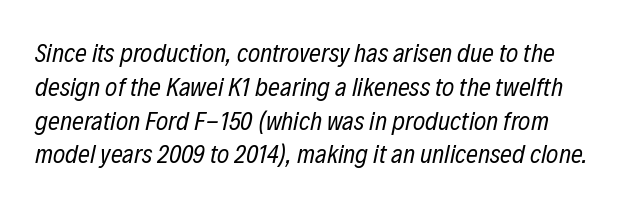
The specimen omits any rule beneath the text block's lines. Looking at the ascenders, they clearly lean. The face used here is rendered with its standard letterfit. Weight class: somewhere from thin through regular. How would I describe the line gaps? Plain and ordinary.
